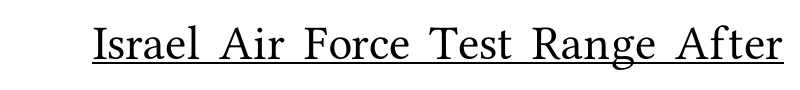
{"serif": "yes", "italic": "no", "width": "normal", "stroke_contrast": "medium", "x_height": "medium", "monospaced": "no", "underline": "yes", "letter_spacing": "normal", "letter_spacing_em": 0.0, "glyph_px": 39}
